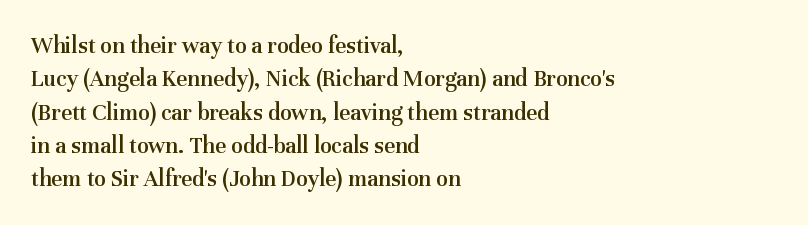
Q: Is the text bold? A: Semi-bold.
Q: Is the text italic (slanted)? A: No, it is upright.
Q: Is the text underlined? A: No.
Q: How is the paragraph aligned? A: Left-aligned.
Q: Is the spacing between letters normal or unusually wide? A: Normal.
Q: Is the spacing between lines tight, normal or loose? A: Normal.
